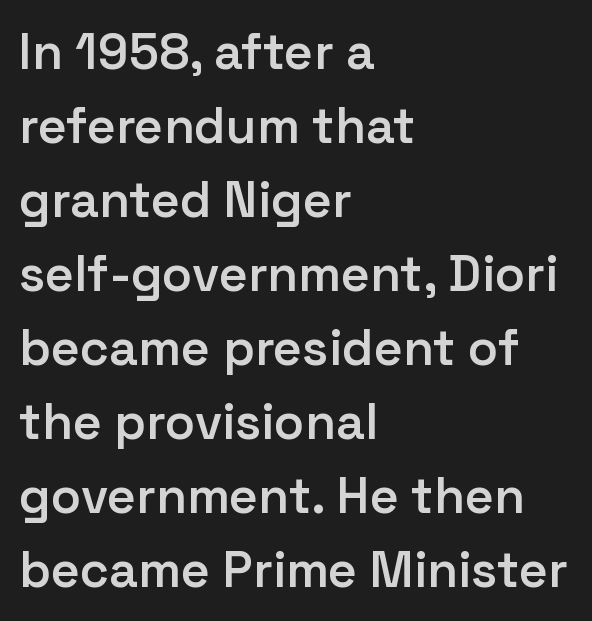
The image shows 50 px semibold sans-serif type, upright; set left-aligned, normal line spacing (1.48x), normal letter spacing, not underlined; low stroke contrast and a medium x-height.
